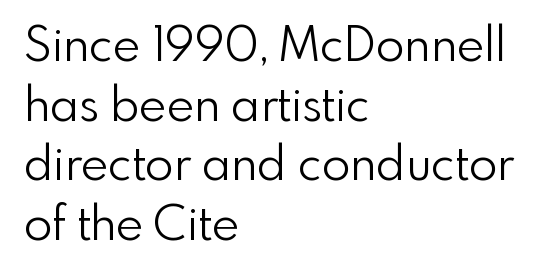
The image shows 47 px light sans-serif type, upright; set left-aligned, normal line spacing (1.27x), normal letter spacing, not underlined; a small x-height.
